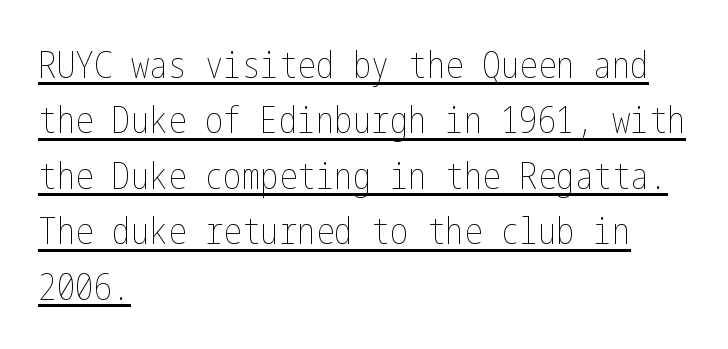
Stem width sits at or under what a default text font uses. One-word summary of the alignment: left. Beneath each row of characters lies a ruled line. Summary of vertical rhythm: regular, with standard interline spacing.
